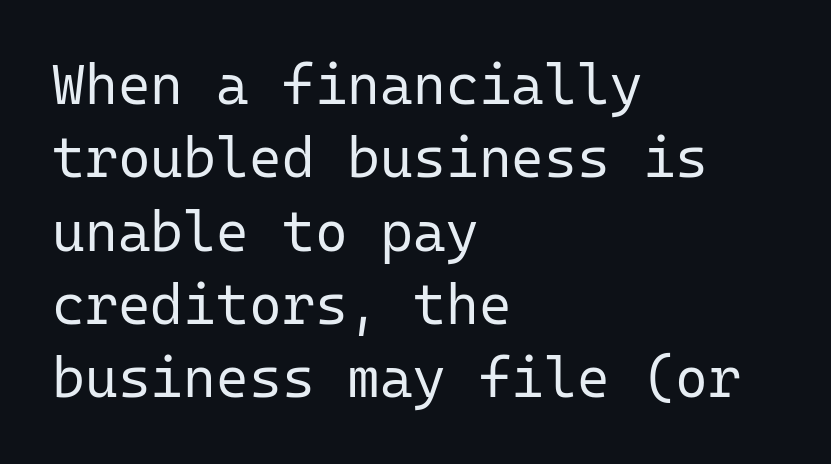
{"serif": "no", "italic": "no", "bold": "no", "weight": "regular", "width": "normal", "stroke_contrast": "low", "x_height": "medium", "monospaced": "yes", "underline": "no", "align": "left", "line_spacing": "normal", "line_spacing_ratio": 1.31, "letter_spacing": "normal", "letter_spacing_em": 0.0, "glyph_px": 56}
